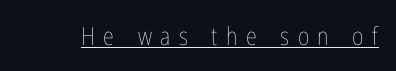
Q: Is the text bold? A: No.
Q: Is the text italic (slanted)? A: No, it is upright.
Q: Is the text underlined? A: Yes.
Q: Is the spacing between letters normal or unusually wide? A: Unusually wide.
